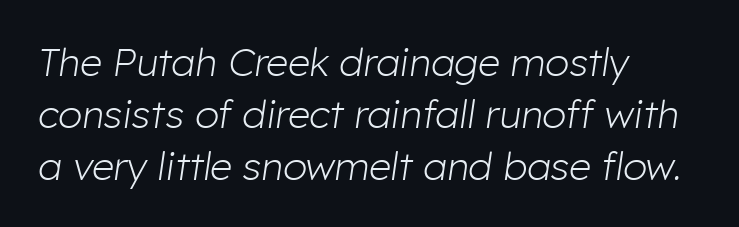
A normal amount of white space separates one row of letters from the next. Character widths vary here, with narrow letters taking less room than wide ones. You could call the tracking neutral — neither tight nor loose. The foot of each line stays bare and open. This sample uses an oblique cut, with every glyph tilted off the vertical. A light-to-regular cut is what we see here.
